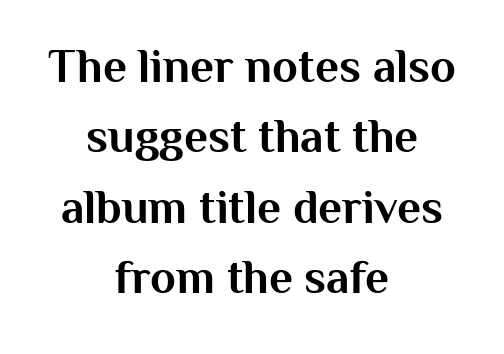
The passage shown is not underscored anywhere. No extra tracking has been applied to these lines. The specimen reads as upright at a glance. Students, observe: this is what conventionally led text looks like. Think of a printed novel: that variable character pitch is what you see here.
